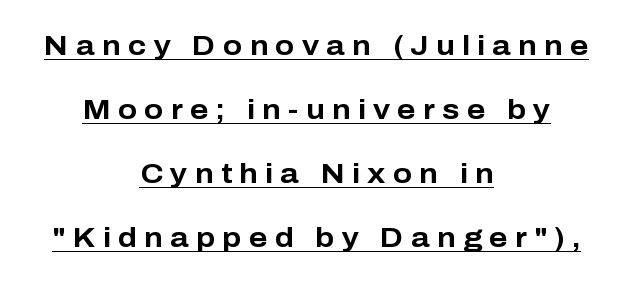
The image shows 28 px bold sans-serif type, upright; set centered, loose line spacing (2.29x), unusually wide letter spacing (+0.26 em), underlined; low stroke contrast and a medium x-height.
